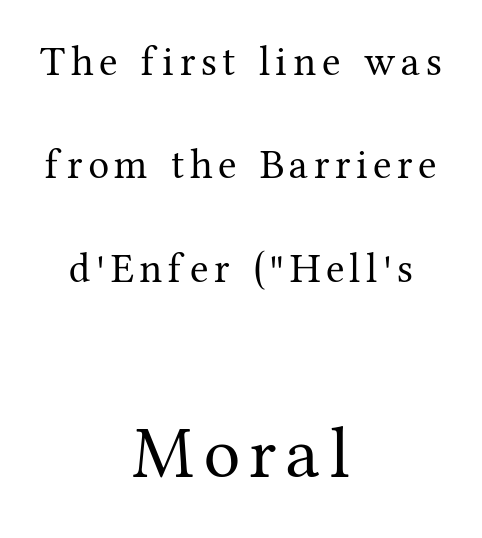
{"serif": "yes", "italic": "no", "bold": "no", "weight": "regular", "width": "normal", "stroke_contrast": "medium", "x_height": "medium", "monospaced": "no", "underline": "no", "align": "center", "line_spacing": "loose", "line_spacing_ratio": 2.46, "larger_block": "second", "size_ratio": 1.76, "glyph_px": 74}
